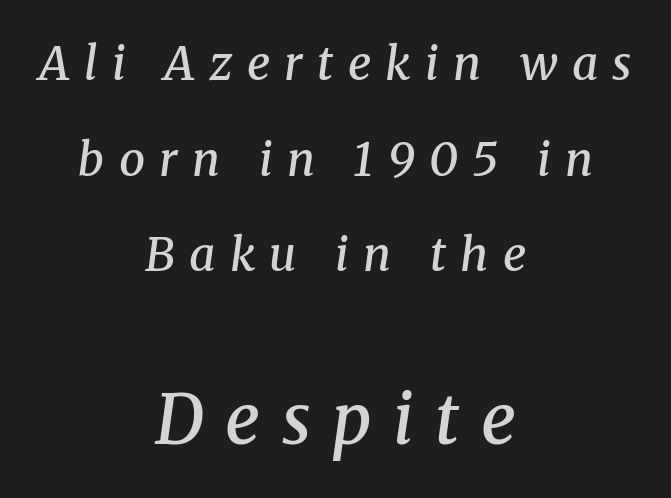
Does the copy run flush right? No — it is centered line by line. Slightly chunky letters — semibold, I'd say, not full bold. Proportional: the letters do not fall into vertical columns. The composition opens small and finishes big. Unmarked baselines from the first word to the last. Widely set lines give the paragraph a tall, airy silhouette.
